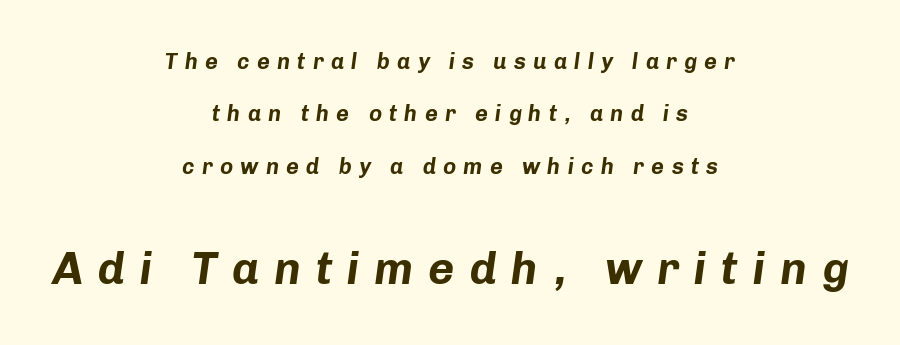
Character widths vary here, with narrow letters taking less room than wide ones. Substantial extra tracking has been applied to these lines. The lettering tilts uniformly, giving the passage an italic look. Leftover space on each line is divided equally before and after the words. Look at the stroke-to-counter ratio: heavy, a bold.
